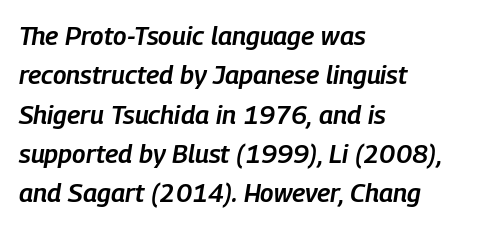
Quick note: underline off. Emphasis-style slanted type is in use. In terms of letterspacing, this is plain default setting. Layout note: lines flush left.
